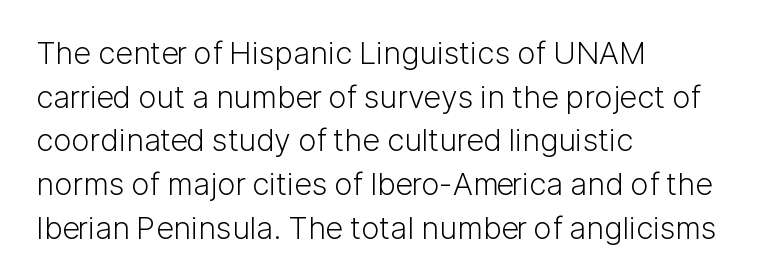
Vertically, the passage feels balanced, rows spaced as you'd expect. The face used here is a sans, in the tradition of grotesques and geometrics. A typesetter would call this proportional, since set widths differ per character. Letter spacing: default. The baseline area is clear. No italicization has been applied; the sample stays upright.
